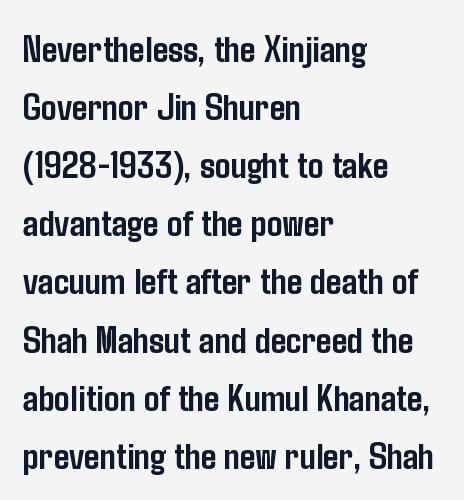
The image shows 39 px semibold, condensed sans-serif type, upright; set left-aligned, normal line spacing (1.49x), normal letter spacing, not underlined; low stroke contrast and a medium x-height.
